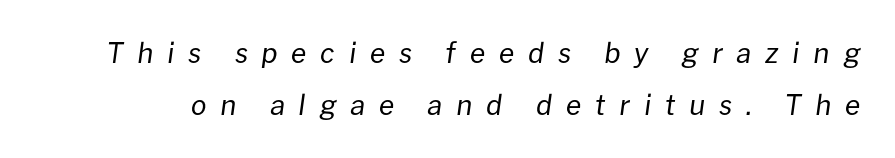
The axis of the letterforms is tilted away from vertical. Stem width sits at or under what a default text font uses. You could only call the tracking loose — the letters float apart. Character widths vary here, with narrow letters taking less room than wide ones. The zone under the glyphs is completely vacant.
